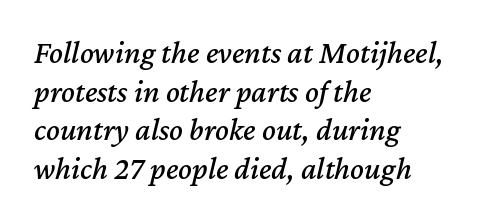
Nothing unusual about the tracking: characters are spaced as the font intends. The strip under each line holds only bare page. Alignment: flush left. Spacing verdict: proportional, widths tailored to each character. In terms of posture, this sample is oblique.
